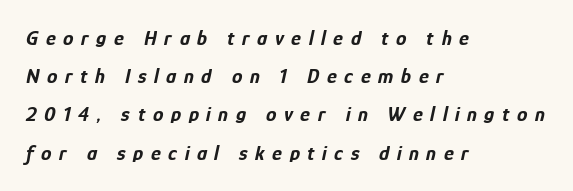
{"italic": "yes", "lean": "right", "slant_degrees": 12, "bold": "yes", "underline": "no", "align": "left", "line_spacing_ratio": 1.82, "letter_spacing": "wide", "letter_spacing_em": 0.36, "glyph_px": 21}
